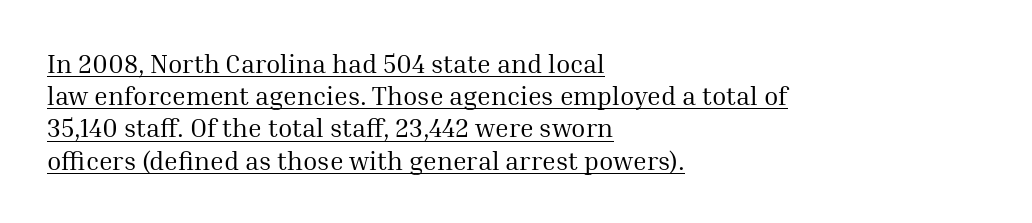
Q: Is the text bold? A: No.
Q: Is the text italic (slanted)? A: No, it is upright.
Q: Is the text underlined? A: Yes.
Q: How is the paragraph aligned? A: Left-aligned.
Q: Is the spacing between letters normal or unusually wide? A: Normal.
